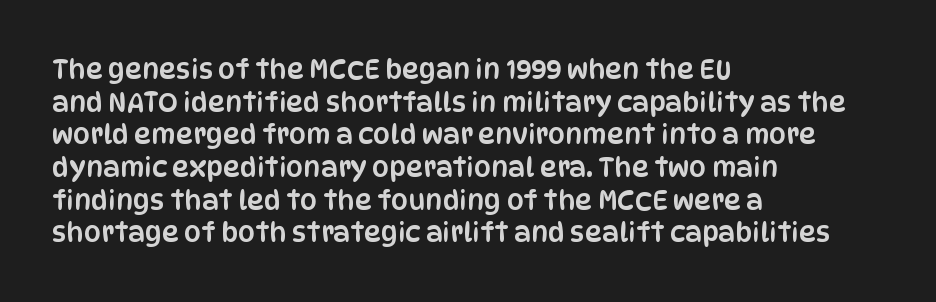
The image shows 27 px text type, upright; set left-aligned, line spacing 1.21x, normal letter spacing, not underlined.
